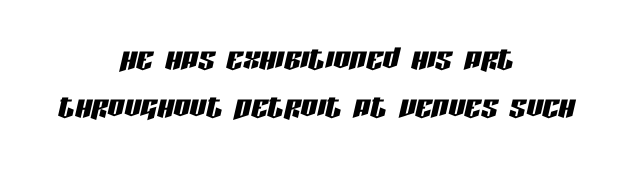
The rendering applies a slant to the glyphs. The specimen omits any rule beneath the text block's lines. Tracking value appears to be zero — textbook default spacing. These lines are centered, leaving both edges ragged. These lines are rendered in a variable-pitch font.
